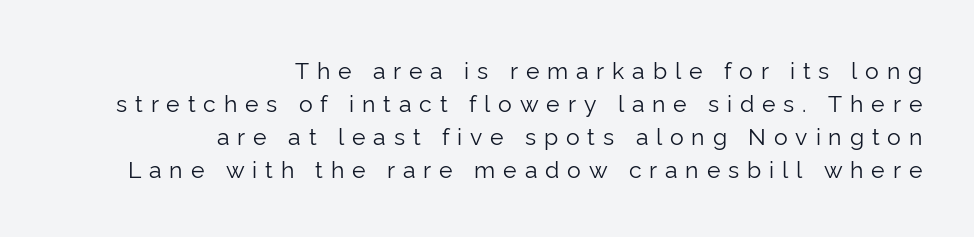
The image shows 23 px text type, upright; set right-aligned, normal line spacing (1.44x), unusually wide letter spacing (+0.34 em), not underlined.
